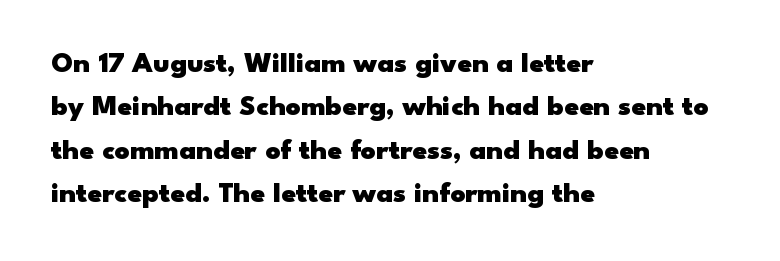
The image shows 29 px heavy, wide sans-serif type, upright; set left-aligned, normal line spacing (1.5x), normal letter spacing, not underlined; low stroke contrast and a small x-height.
